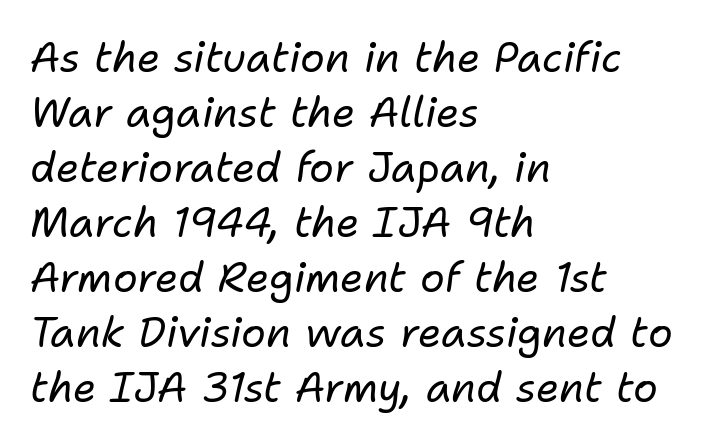
The image shows 41 px regular-weight type, italic (leaning right); set left-aligned, normal line spacing (1.34x), normal letter spacing, not underlined; low stroke contrast and a medium x-height.
